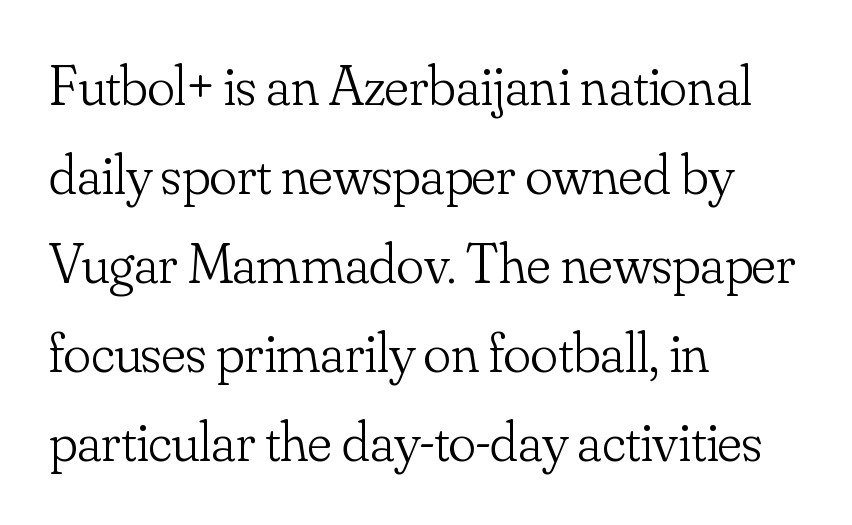
The image shows 57 px light serif type, upright; set left-aligned, normal line spacing (1.56x), normal letter spacing, not underlined; low stroke contrast and a small x-height.
